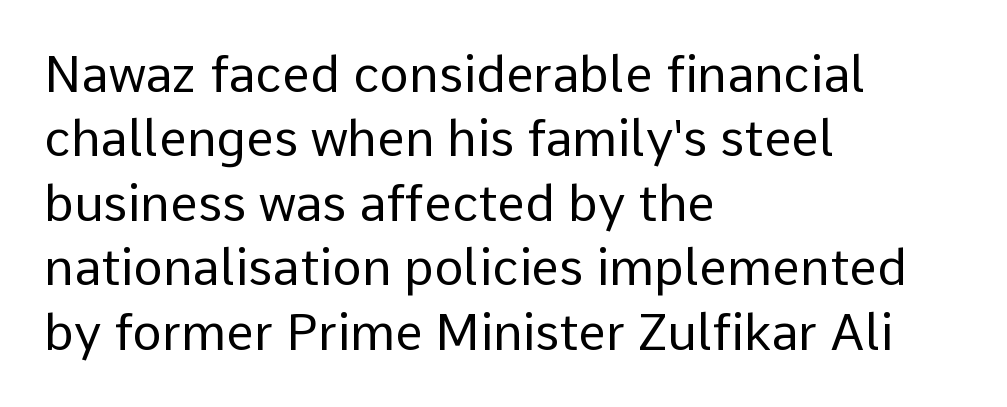
The image shows 50 px regular-weight sans-serif type, upright; set left-aligned, normal line spacing (1.29x), normal letter spacing, not underlined; low stroke contrast and a medium x-height.
